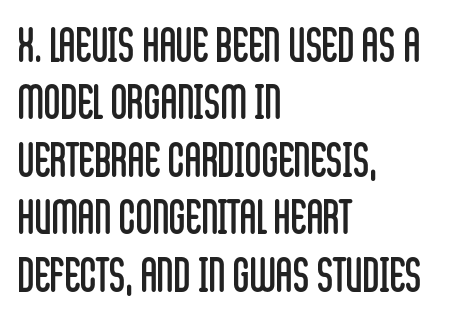
These lines are set flush left with a ragged right edge. Tall strokes in this sample are plumb rather than angled. Descenders are the only things crossing below the line. Whoever set this chose a conventional vertical rhythm. To sum up the face: it is a sans, with no serifs.
